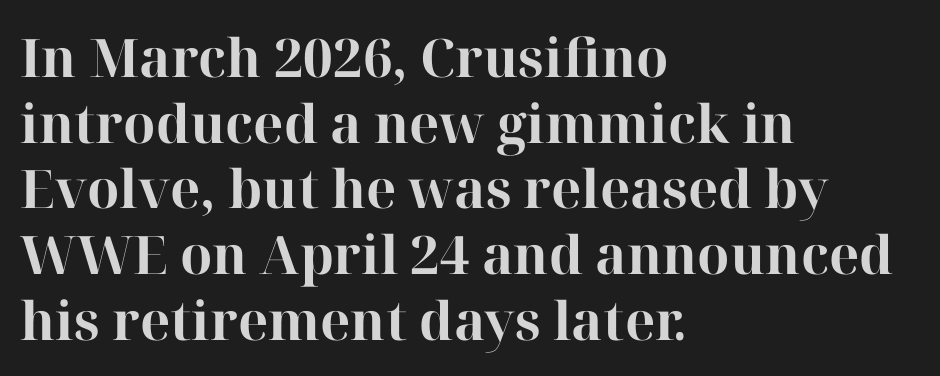
{"serif": "yes", "italic": "no", "bold": "yes", "weight": "bold", "width": "normal", "stroke_contrast": "high", "x_height": "medium", "monospaced": "no", "underline": "no", "align": "left", "line_spacing_ratio": 1.24, "letter_spacing": "normal", "letter_spacing_em": 0.0, "glyph_px": 53}
